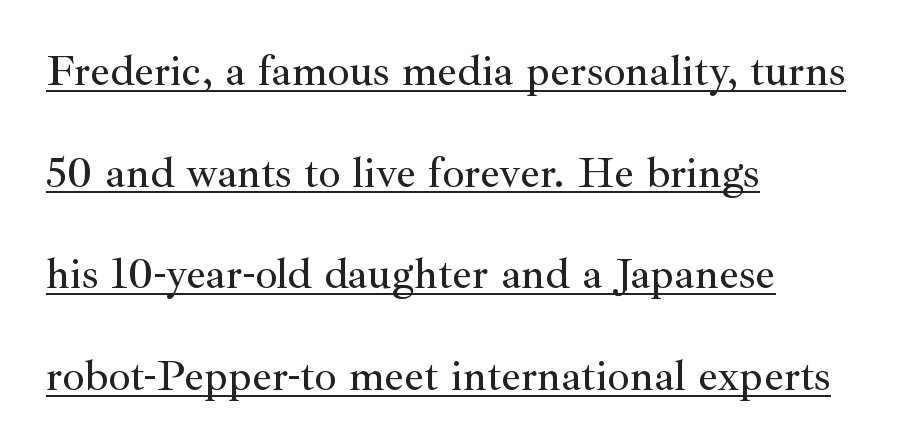
The image shows 44 px serif type, upright; set left-aligned, loose line spacing (2.31x), normal letter spacing, underlined; medium stroke contrast and a small x-height.
